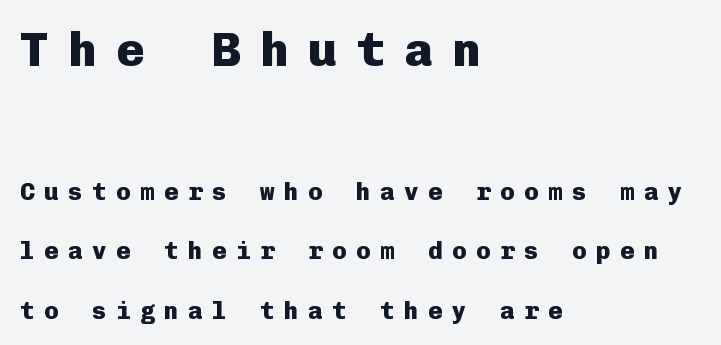
{"serif": "no", "italic": "no", "bold": "yes", "weight": "heavy", "width": "normal", "stroke_contrast": "low", "x_height": "medium", "monospaced": "yes", "underline": "no", "align": "left", "line_spacing": "loose", "line_spacing_ratio": 2.47, "letter_spacing": "wide", "letter_spacing_em": 0.4, "larger_block": "first", "size_ratio": 2.0, "glyph_px": 48}
